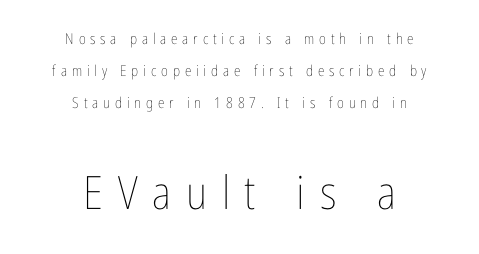
The image shows 46 px thin, condensed type, upright; set centered, loose line spacing (2.15x), unusually wide letter spacing (+0.32 em), not underlined; the second (bottom) block is 3.07x larger; low stroke contrast and a medium x-height.
